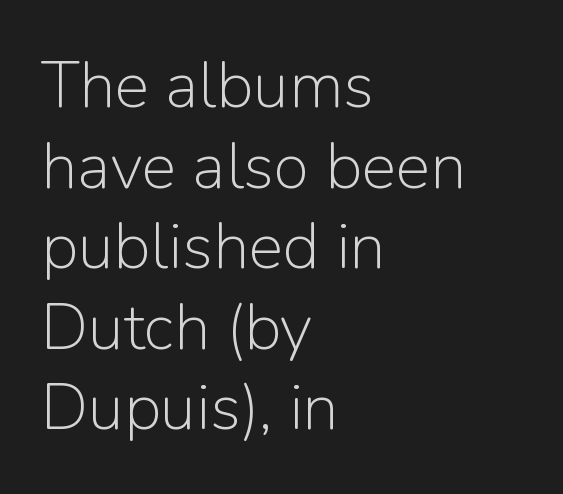
{"serif": "no", "italic": "no", "bold": "no", "weight": "light", "width": "normal", "stroke_contrast": "low", "x_height": "medium", "monospaced": "no", "underline": "no", "align": "left", "line_spacing_ratio": 1.24, "letter_spacing": "normal", "letter_spacing_em": 0.0, "glyph_px": 65}
